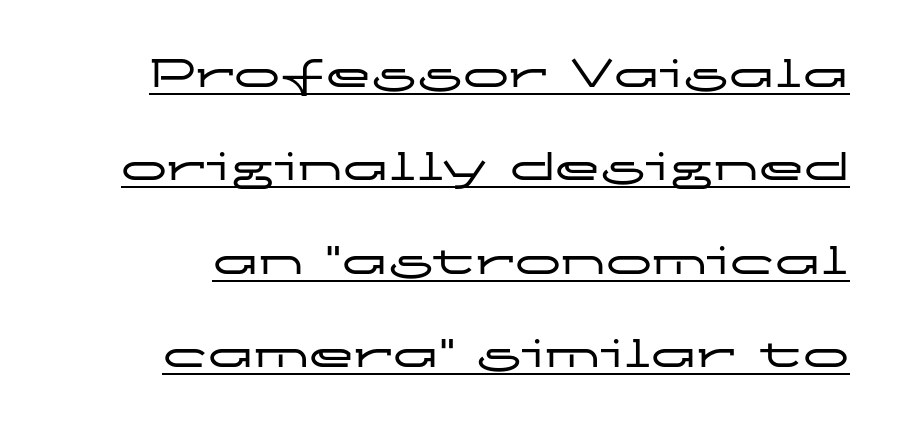
Q: Is the text italic (slanted)? A: No, it is upright.
Q: Is the typeface a serif or a sans-serif typeface? A: Sans-serif.
Q: Is the text underlined? A: Yes.
Q: Is the spacing between letters normal or unusually wide? A: Normal.
Q: Is the spacing between lines tight, normal or loose? A: Loose.
Q: Width (condensed, normal, or wide)? A: Wide.
Q: Stroke contrast? A: Low.
Q: x-height? A: Medium.
Q: Monospaced? A: No.
